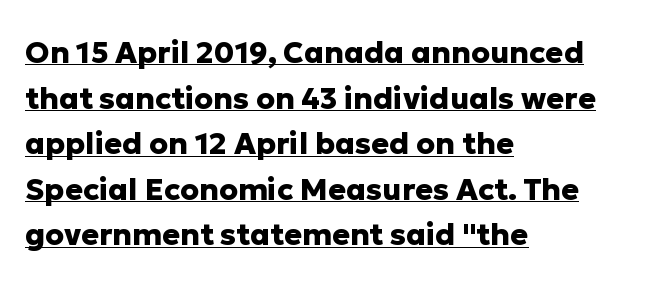
Letter spacing: default. The letters are bold, with thick, heavy strokes. The typography opts for an upright posture over an oblique one. The rendering uses the underline text-decoration. Horizontal alignment here is leftward, the default for most running prose. A typesetter would label this face a sans.
